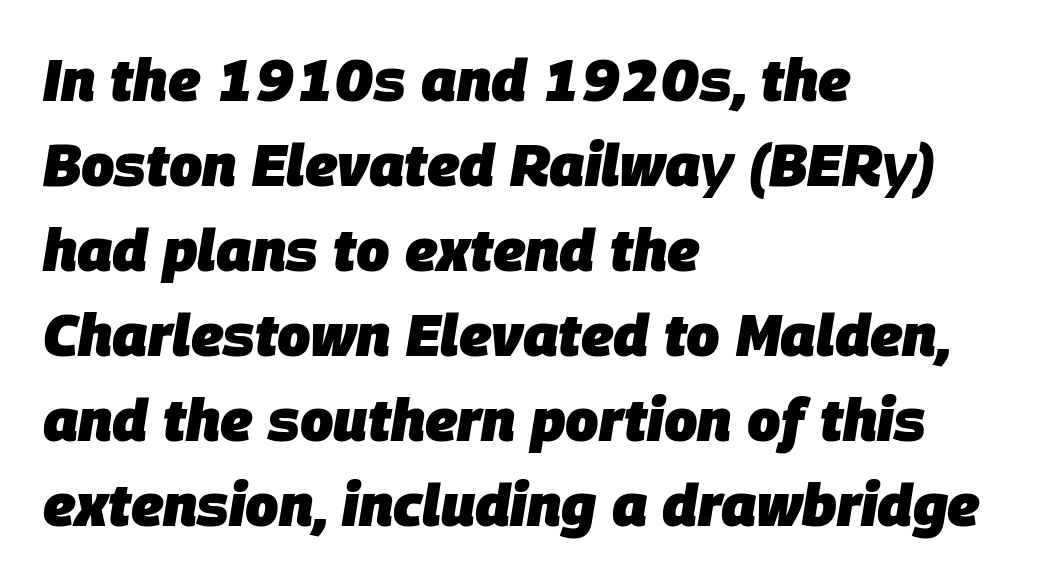
The image shows 59 px heavy type, italic (leaning right); set left-aligned, normal line spacing (1.44x), normal letter spacing, not underlined; low stroke contrast and a large x-height.
